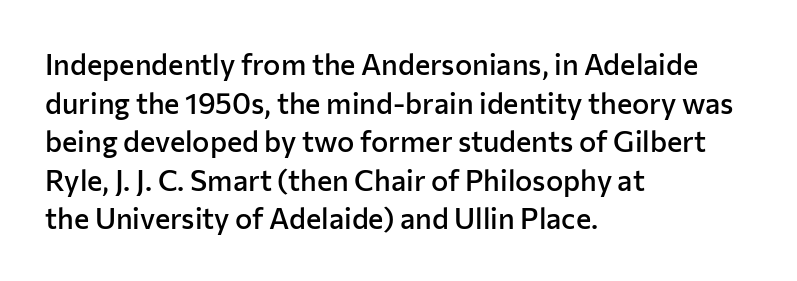
Q: Is the text bold? A: Semi-bold.
Q: Is the text italic (slanted)? A: No, it is upright.
Q: Is the typeface a serif or a sans-serif typeface? A: Sans-serif.
Q: Is the text underlined? A: No.
Q: How is the paragraph aligned? A: Left-aligned.
Q: Is the spacing between letters normal or unusually wide? A: Normal.
Q: Is the spacing between lines tight, normal or loose? A: Normal.
Q: Width (condensed, normal, or wide)? A: Normal.
Q: Stroke contrast? A: Low.
Q: x-height? A: Medium.
Q: Monospaced? A: No.
